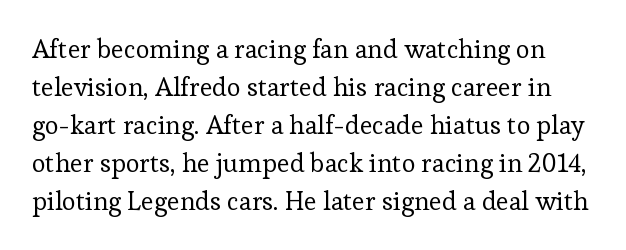
Type without underlining. In terms of posture, this sample is upright. The weight would be labelled regular, book, light, or lighter still. These lines keep a tight, regular rhythm from letter to letter.
